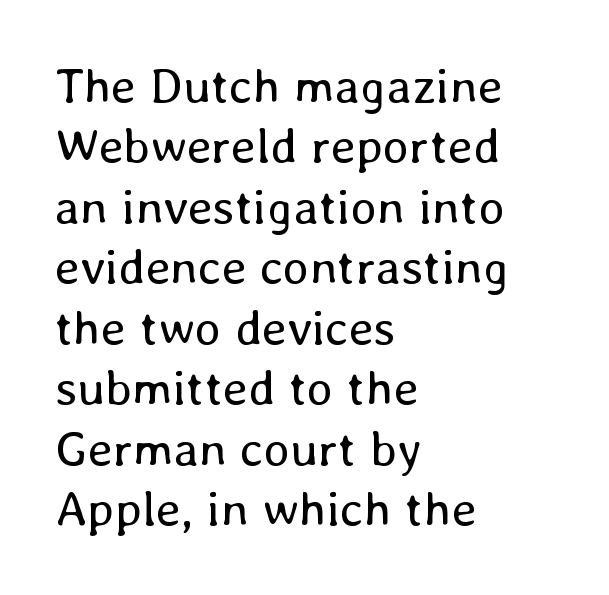
{"italic": "no", "bold": "no", "weight": "regular", "width": "normal", "stroke_contrast": "low", "x_height": "medium", "monospaced": "no", "underline": "no", "align": "left", "line_spacing_ratio": 1.21, "letter_spacing": "normal", "letter_spacing_em": 0.0, "glyph_px": 50}
